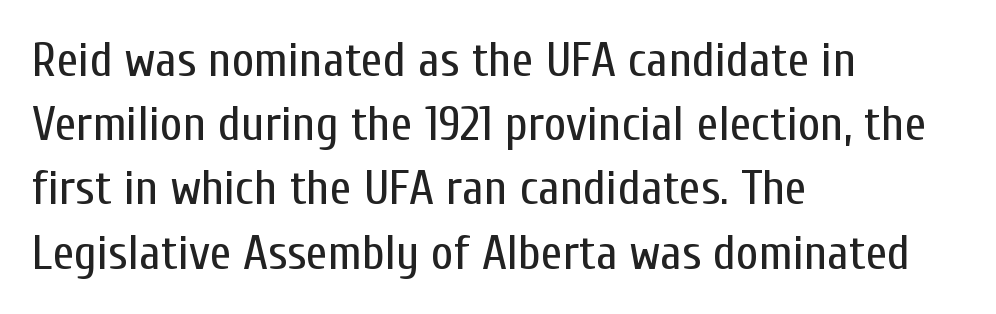
{"serif": "no", "italic": "no", "bold": "no", "weight": "regular", "width": "condensed", "stroke_contrast": "low", "x_height": "medium", "monospaced": "no", "underline": "no", "align": "left", "line_spacing": "normal", "line_spacing_ratio": 1.31, "letter_spacing": "normal", "letter_spacing_em": 0.0, "glyph_px": 49}
